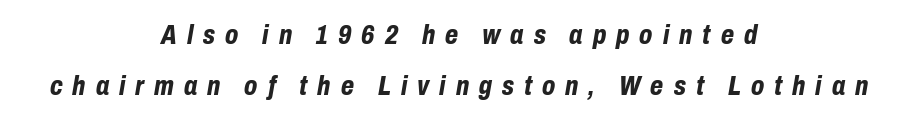
Q: Is the text bold? A: Yes.
Q: Is the text italic (slanted)? A: Yes, it leans right by about 10 degrees.
Q: Is the text underlined? A: No.
Q: How is the paragraph aligned? A: Centered.
Q: Is the spacing between letters normal or unusually wide? A: Unusually wide.
